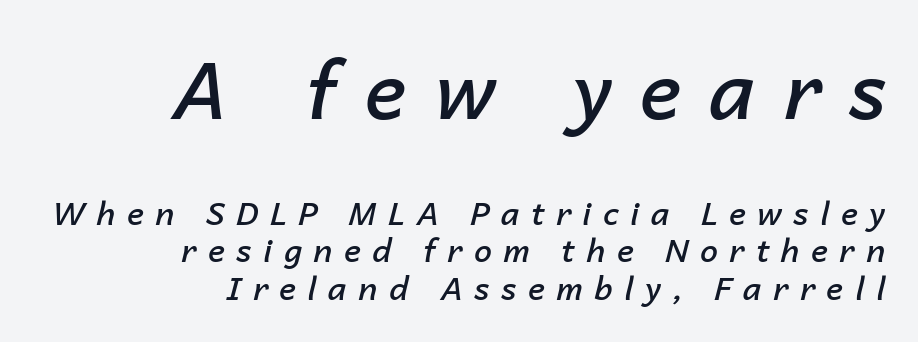
{"italic": "yes", "lean": "right", "slant_degrees": 14, "bold": "semi", "weight": "semibold", "width": "normal", "stroke_contrast": "low", "x_height": "medium", "monospaced": "no", "underline": "no", "align": "right", "line_spacing_ratio": 1.17, "letter_spacing": "wide", "letter_spacing_em": 0.36, "larger_block": "first", "size_ratio": 2.47, "glyph_px": 79}
